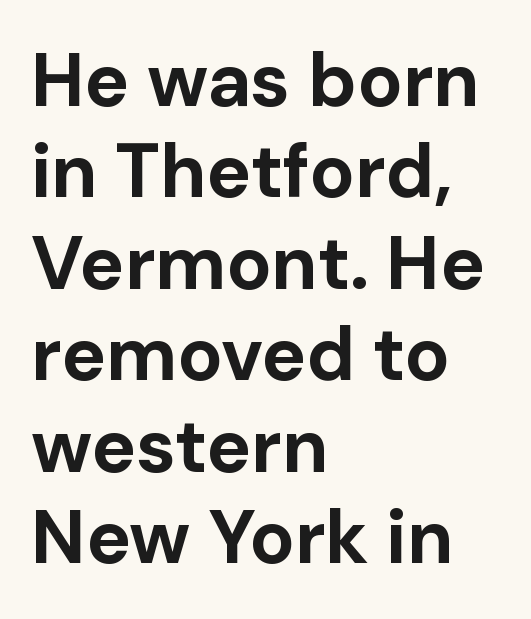
The passage shown is typed in a proportional face where columns would drift. Look at the tracking — it's just the regular setting, nothing added. Posture: upright roman. Observe the absence of serifs on each vertical stroke in this sample.
